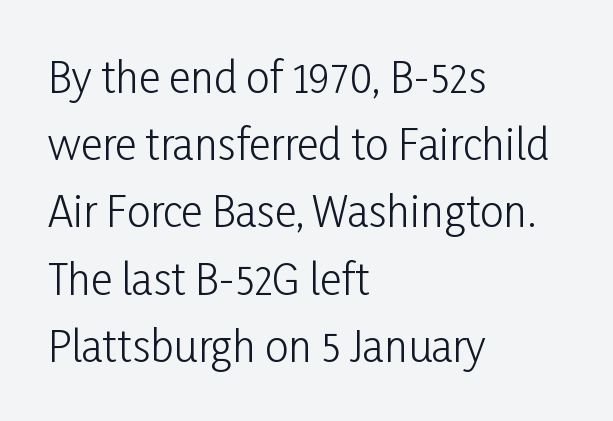
Standard letterfit; no display-style spreading of the glyphs. Any mark beneath the type? The region is blank. This sample uses an upright cut, with every glyph sitting square on the baseline. Each new line begins a customary step beneath the previous one. Casual observation: everything's shoved over to the left. Varying glyph widths throughout — classic text-font behaviour.
